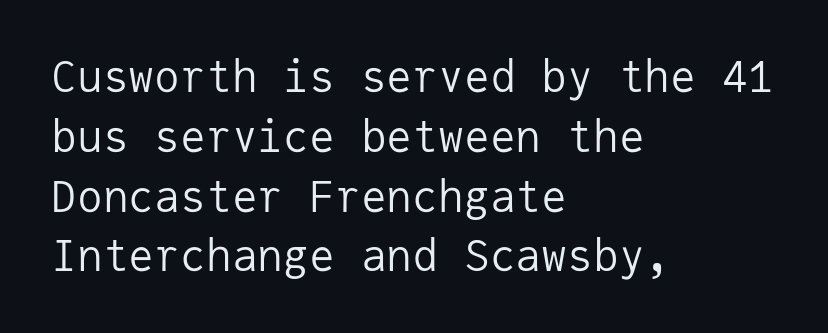
The strokes are not fattened; the text isn't bold. Does the type have serifs? No, each stem ends abruptly. Fixed-width glyphs throughout — classic coding-font behaviour. Every stem runs plumb, perpendicular to the baseline.
